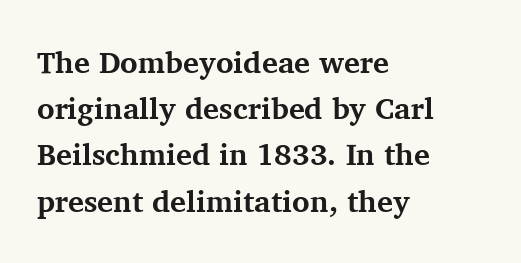
{"serif": "yes", "italic": "no", "bold": "yes", "weight": "bold", "width": "normal", "stroke_contrast": "medium", "x_height": "medium", "monospaced": "no", "underline": "no", "align": "left", "line_spacing": "normal", "line_spacing_ratio": 1.54, "letter_spacing": "normal", "letter_spacing_em": 0.0, "glyph_px": 30}
